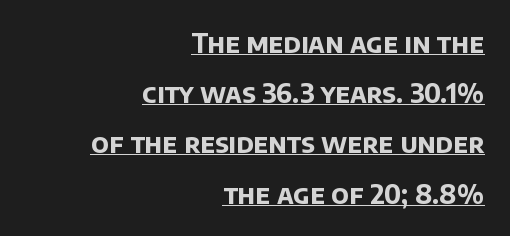
Observe the ordinary spacing: letters are neighbours, not strangers. Typeset ragged left — the right edge is the straight one. The rendering uses the underline text-decoration. The space between consecutive lines is lavish. Strokes here are thick enough to call this a true bold.
